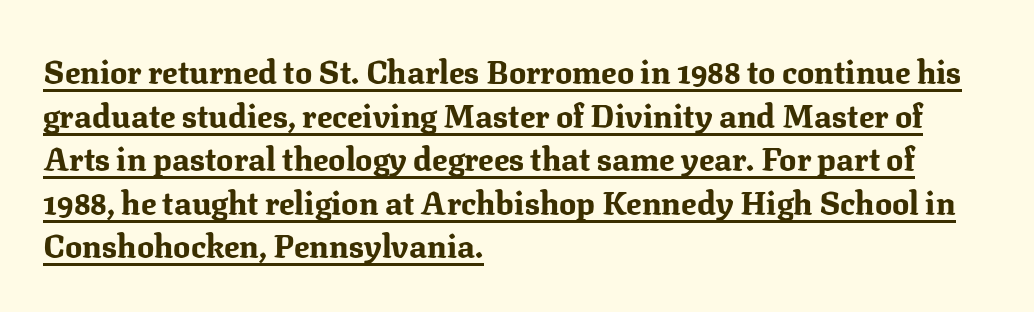
The image shows 32 px bold serif type, upright; set left-aligned, normal line spacing (1.36x), normal letter spacing, underlined; medium stroke contrast and a medium x-height.
